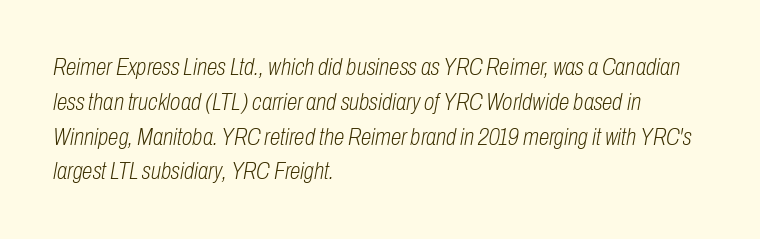
{"italic": "yes", "lean": "right", "slant_degrees": 10, "bold": "no", "underline": "no", "align": "left", "line_spacing": "normal", "line_spacing_ratio": 1.45, "letter_spacing": "normal", "letter_spacing_em": 0.0, "glyph_px": 24}
